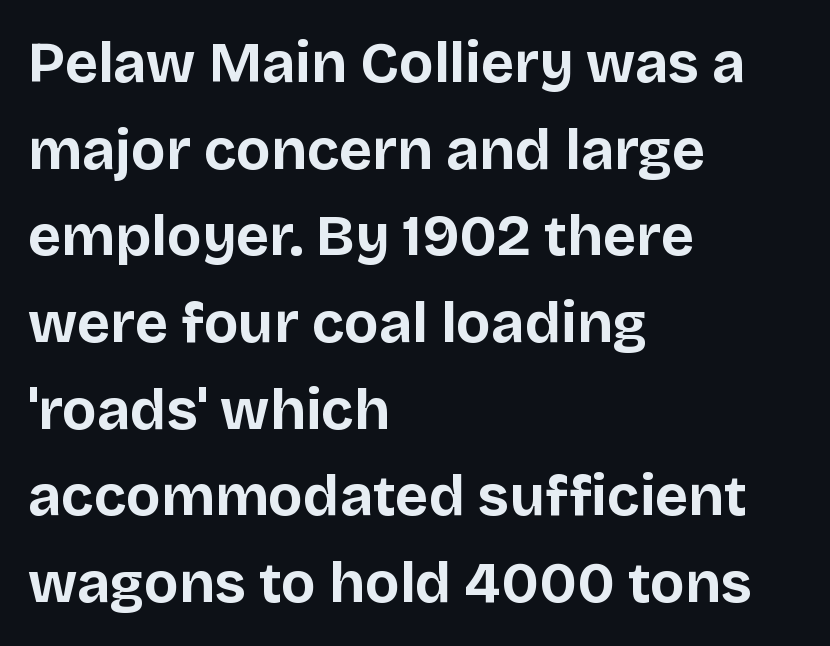
{"serif": "no", "italic": "no", "bold": "yes", "weight": "bold", "width": "normal", "stroke_contrast": "low", "x_height": "large", "monospaced": "no", "underline": "no", "align": "left", "line_spacing": "normal", "line_spacing_ratio": 1.52, "letter_spacing": "normal", "letter_spacing_em": 0.0, "glyph_px": 57}
